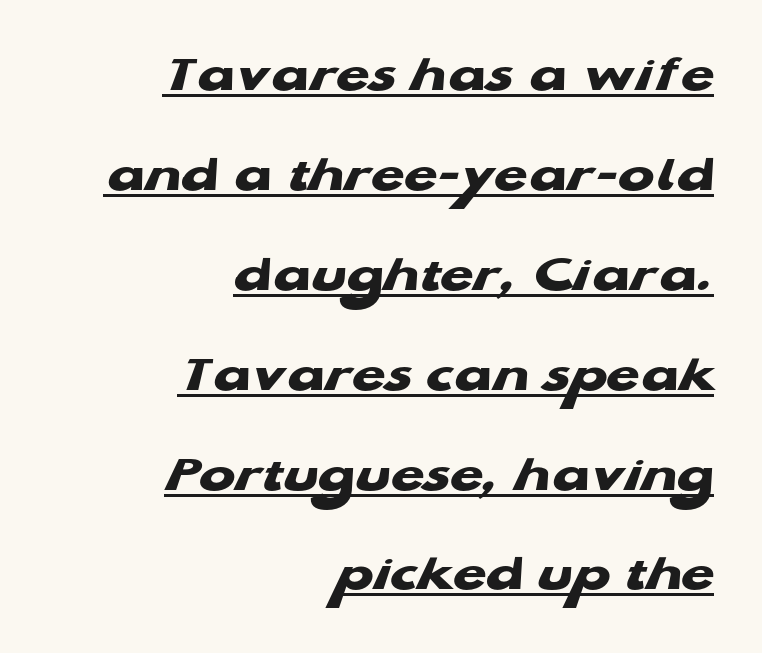
{"serif": "no", "bold": "yes", "weight": "heavy", "width": "wide", "stroke_contrast": "low", "x_height": "medium", "monospaced": "no", "underline": "yes", "align": "right", "line_spacing_ratio": 1.85, "letter_spacing": "normal", "letter_spacing_em": 0.0, "glyph_px": 54}
